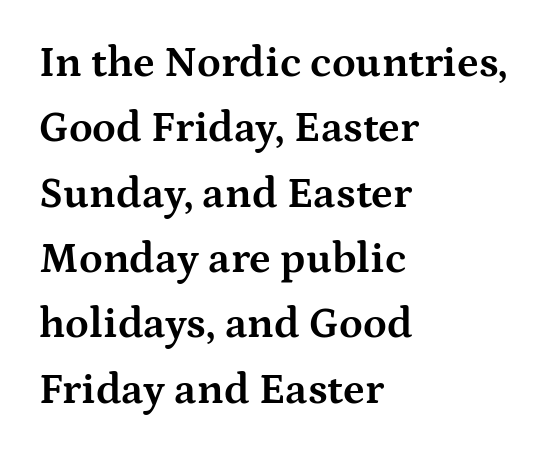
The passage shown is typed in a proportional face where columns would drift. Serifs: yes, visible at the terminals of the letterforms. Students, observe: this is what conventionally led text looks like. Ascenders rise straight up at ninety degrees. The paragraph has a hard left edge and a soft right edge. This rendering features lettering with no underline.
